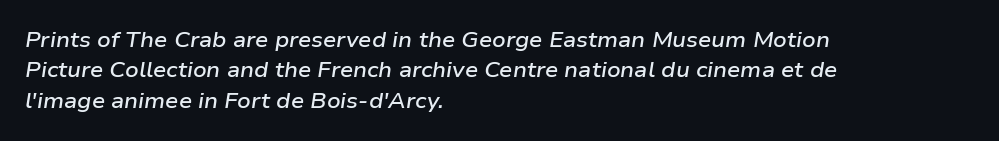
The image shows 21 px text type, italic (leaning right); set left-aligned, normal line spacing (1.45x), normal letter spacing, not underlined.
